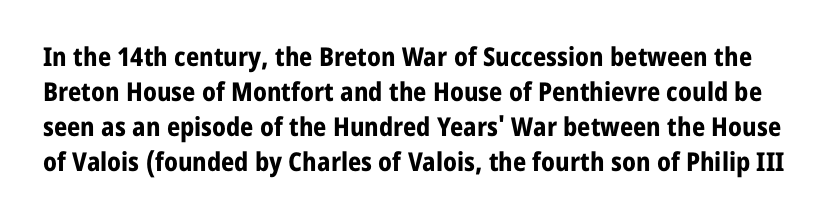
{"italic": "no", "bold": "yes", "underline": "no", "line_spacing": "normal", "line_spacing_ratio": 1.34, "letter_spacing": "normal", "letter_spacing_em": 0.0, "glyph_px": 26}
